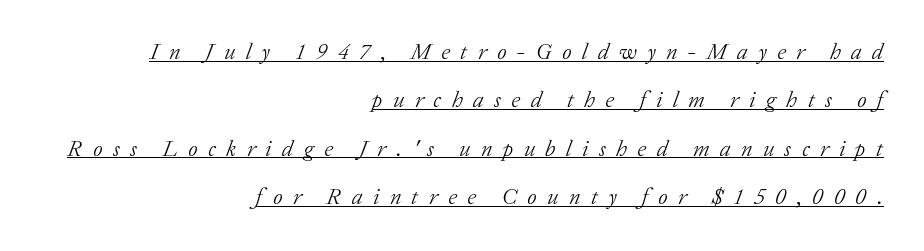
Summary of vertical rhythm: relaxed, with wide interline spacing. Observe the lean: these are italic letterforms. The ragged edge is on the left, which tells us the setting is flush right. Stroke mass is kept to a normal reading level or below. Spacing between characters has been opened up far beyond the box default.
